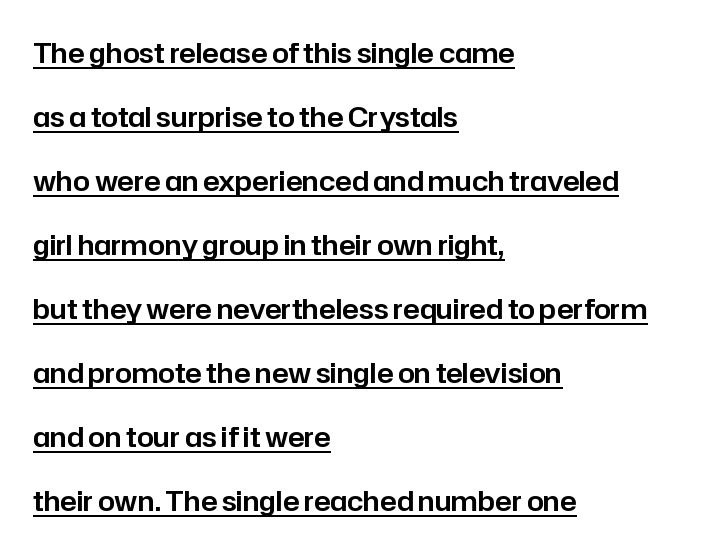
Q: Is the text italic (slanted)? A: No, it is upright.
Q: Is the text underlined? A: Yes.
Q: How is the paragraph aligned? A: Left-aligned.
Q: Is the spacing between letters normal or unusually wide? A: Normal.
Q: Is the spacing between lines tight, normal or loose? A: Loose.
